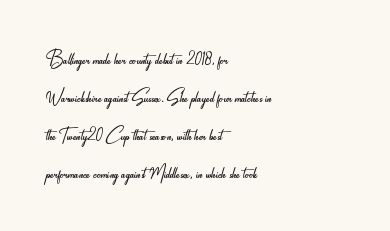
The image shows 25 px text type; set left-aligned, normal line spacing (1.52x), normal letter spacing, not underlined.
